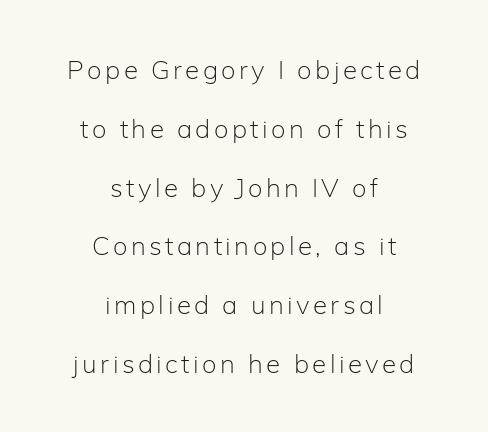
A roman cut, with each character standing at attention. Is this a heavy cut? Hardly; it is regular or lighter. Neither beginnings nor endings align; midpoints do. Type without underlining. Baseline-to-baseline distance is far greater than the letter height.
